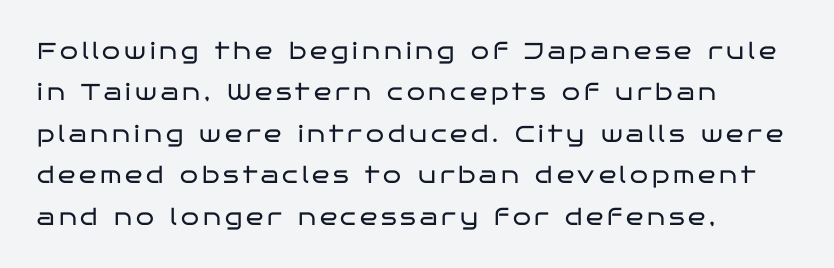
Q: Is the text bold? A: No.
Q: Is the text italic (slanted)? A: No, it is upright.
Q: Is the text underlined? A: No.
Q: How is the paragraph aligned? A: Left-aligned.
